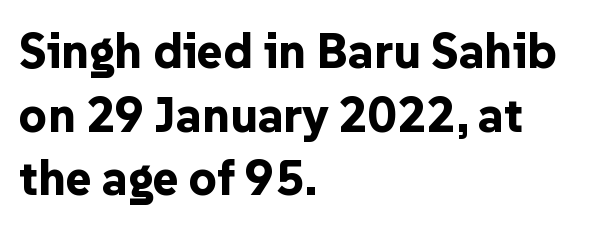
Q: Is the text bold? A: Yes.
Q: Is the text italic (slanted)? A: No, it is upright.
Q: Is the typeface a serif or a sans-serif typeface? A: Sans-serif.
Q: Is the text underlined? A: No.
Q: How is the paragraph aligned? A: Left-aligned.
Q: Is the spacing between letters normal or unusually wide? A: Normal.
Q: Is the spacing between lines tight, normal or loose? A: Normal.
Q: Width (condensed, normal, or wide)? A: Normal.
Q: Stroke contrast? A: Low.
Q: x-height? A: Medium.
Q: Monospaced? A: No.
